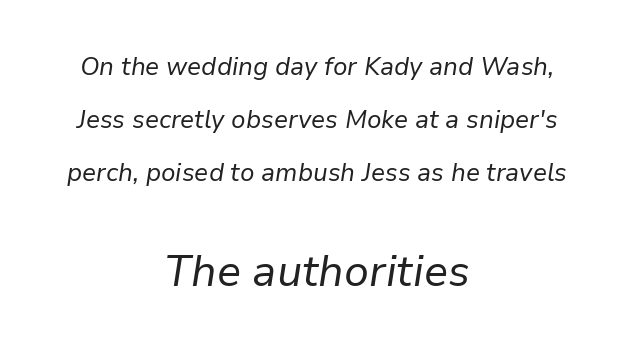
These lines keep a tight, regular rhythm from letter to letter. The lower block of text is set noticeably larger than the block above it. Each new line begins a long way beneath the previous one. Spacing verdict: proportional, widths tailored to each character.
